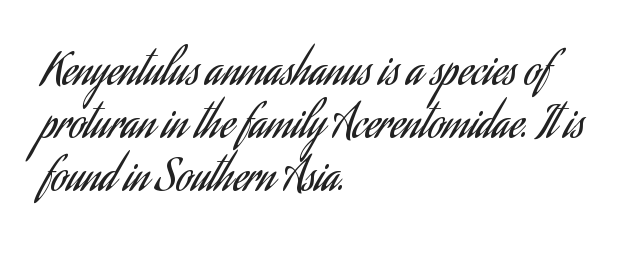
Q: Is the text bold? A: No.
Q: Is the text italic (slanted)? A: Yes.
Q: Is the typeface a serif or a sans-serif typeface? A: Sans-serif.
Q: Is the text underlined? A: No.
Q: How is the paragraph aligned? A: Left-aligned.
Q: Is the spacing between letters normal or unusually wide? A: Normal.
Q: Width (condensed, normal, or wide)? A: Condensed.
Q: Stroke contrast? A: Low.
Q: x-height? A: Small.
Q: Monospaced? A: No.
